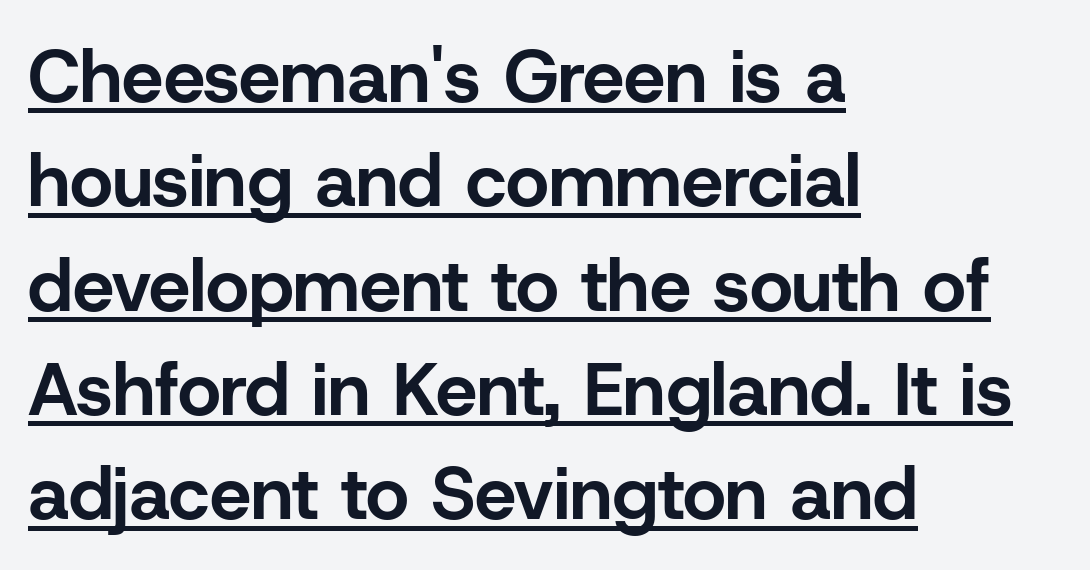
The strokes are fattened all the way to bold. In terms of leading, this rendering sits right in the middle. This sample has the flowing, uneven cadence of proportional lettering. This sample uses a sans-serif face. Default kerning and tracking; the words read as compact shapes.
